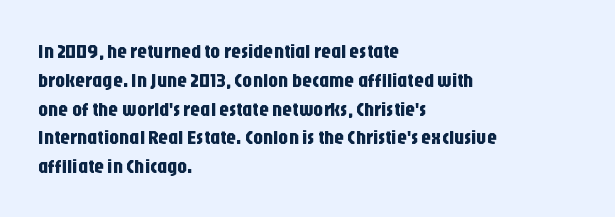
Default kerning and tracking; the words read as compact shapes. The type sits square on the baseline with zero lean. How would I describe the line gaps? Plain and ordinary. The zone under the glyphs is completely vacant. The lines are quadded left.
